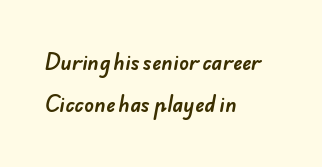
Q: Is the text underlined? A: No.
Q: How is the paragraph aligned? A: Left-aligned.
Q: Is the spacing between letters normal or unusually wide? A: Normal.
Q: Is the spacing between lines tight, normal or loose? A: Loose.
